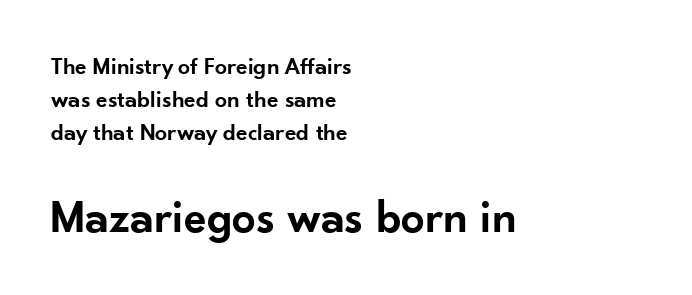
{"serif": "no", "italic": "no", "bold": "semi", "weight": "semibold", "width": "normal", "stroke_contrast": "low", "x_height": "small", "monospaced": "no", "underline": "no", "align": "left", "line_spacing": "normal", "line_spacing_ratio": 1.37, "letter_spacing": "normal", "letter_spacing_em": 0.0, "larger_block": "second", "size_ratio": 1.96, "glyph_px": 47}
